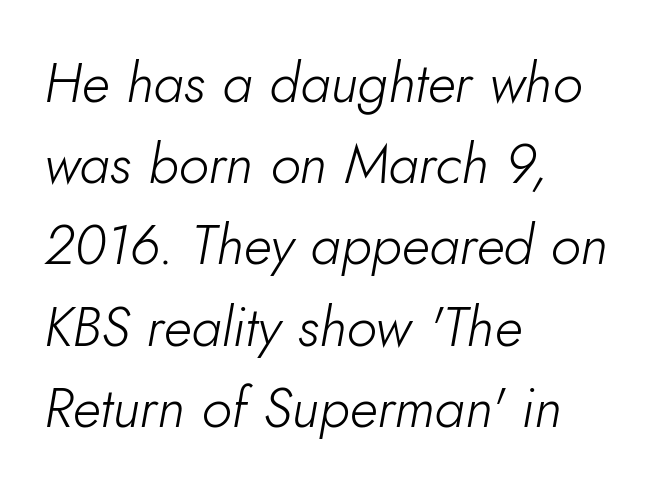
The specimen omits any rule beneath the text block's lines. This rendering uses left alignment, leaving the right contour irregular. This block has exactly the height ordinary leading produces. Italic? Definitely — the glyphs are oblique.
